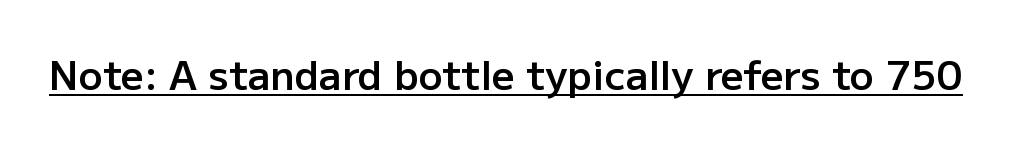
Q: Is the text bold? A: Semi-bold.
Q: Is the text italic (slanted)? A: No, it is upright.
Q: Is the typeface a serif or a sans-serif typeface? A: Sans-serif.
Q: Is the text underlined? A: Yes.
Q: Is the spacing between letters normal or unusually wide? A: Normal.
Q: Width (condensed, normal, or wide)? A: Normal.
Q: Stroke contrast? A: Low.
Q: x-height? A: Medium.
Q: Monospaced? A: No.
